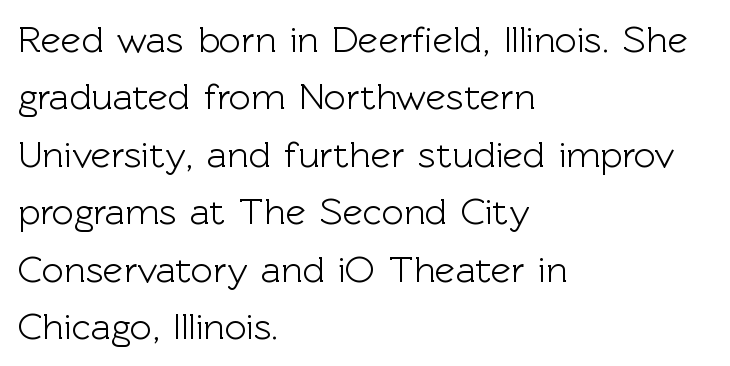
The image shows 38 px sans-serif type, upright; set left-aligned, normal line spacing (1.51x), normal letter spacing, not underlined; a medium x-height.
